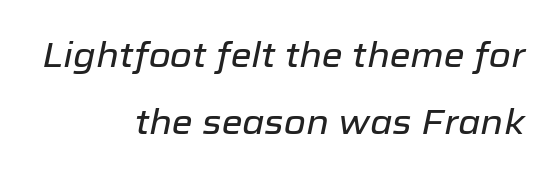
The image shows 34 px text type, italic (leaning right); set right-aligned, loose line spacing (1.96x), normal letter spacing, not underlined; low stroke contrast and a medium x-height.
